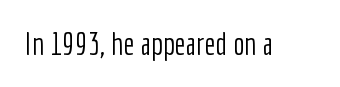
The image shows 31 px light, condensed sans-serif type, upright; set normal letter spacing, not underlined; low stroke contrast and a medium x-height.
